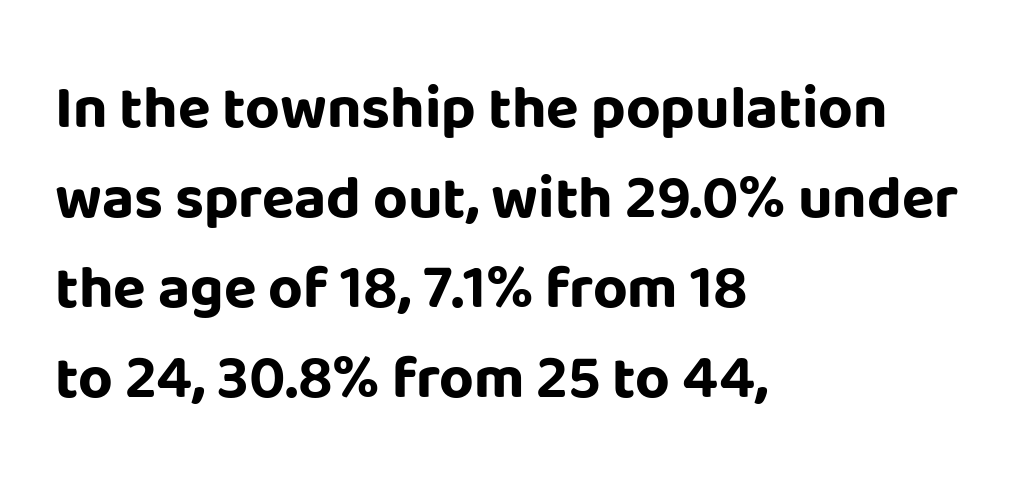
Q: Is the text bold? A: Yes.
Q: Is the text italic (slanted)? A: No, it is upright.
Q: Is the typeface a serif or a sans-serif typeface? A: Sans-serif.
Q: Is the text underlined? A: No.
Q: How is the paragraph aligned? A: Left-aligned.
Q: Is the spacing between letters normal or unusually wide? A: Normal.
Q: Is the spacing between lines tight, normal or loose? A: Normal.
Q: Width (condensed, normal, or wide)? A: Normal.
Q: Stroke contrast? A: Low.
Q: x-height? A: Large.
Q: Monospaced? A: No.
